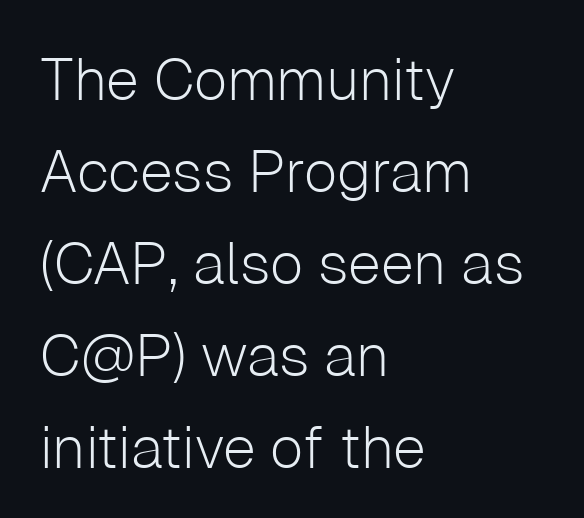
There is no visible air inserted between adjacent glyphs. The letters advance in unequal steps, a hallmark of proportional type. Is there much room between lines? A standard amount, neither cramped nor airy. Vertical strokes here are truly vertical. The zone under the glyphs is completely vacant.
